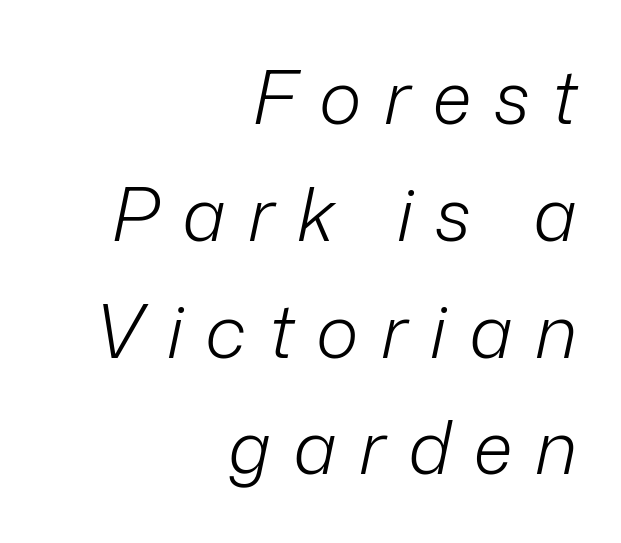
{"italic": "yes", "lean": "right", "slant_degrees": 12, "bold": "no", "weight": "light", "width": "normal", "stroke_contrast": "low", "x_height": "medium", "monospaced": "no", "underline": "no", "align": "right", "line_spacing": "normal", "line_spacing_ratio": 1.6, "letter_spacing": "wide", "letter_spacing_em": 0.31, "glyph_px": 73}
